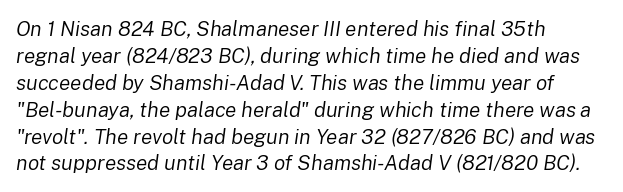
The image shows 21 px text type, italic (leaning right); set left-aligned, normal line spacing (1.28x), normal letter spacing, not underlined.
